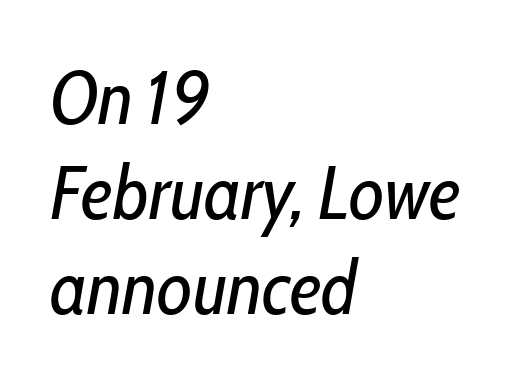
{"italic": "yes", "lean": "right", "slant_degrees": 10, "bold": "no", "weight": "regular", "width": "condensed", "stroke_contrast": "low", "x_height": "medium", "monospaced": "no", "underline": "no", "align": "left", "line_spacing": "normal", "line_spacing_ratio": 1.25, "letter_spacing": "normal", "letter_spacing_em": 0.0, "glyph_px": 76}
